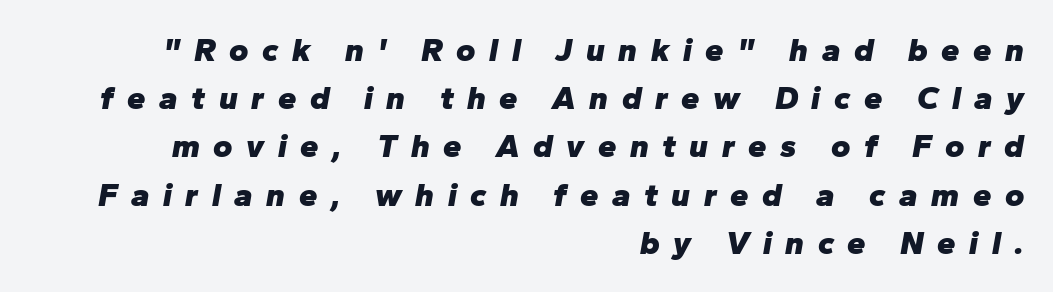
Tall strokes in this sample are angled rather than plumb. Rule under the text: the space is simply empty. The rendering inserts visible extra space after every character. Each letter keeps its own natural width here, so spacing adapts to shape. These words are printed bold, with thick strokes throughout.
